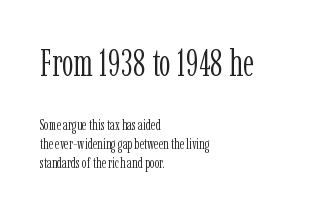
Default kerning and tracking; the words read as compact shapes. The more generous point size was reserved for the upper chunk. The characters display serif detailing at their extremities. Proportional: the letters do not fall into vertical columns.
